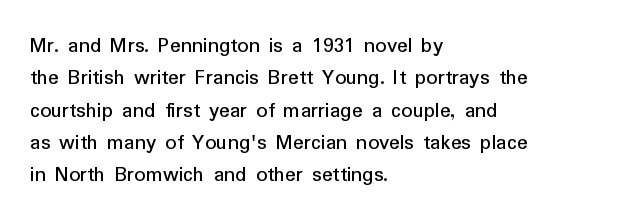
Q: Is the text italic (slanted)? A: No, it is upright.
Q: Is the text underlined? A: No.
Q: How is the paragraph aligned? A: Left-aligned.
Q: Is the spacing between letters normal or unusually wide? A: Normal.
Q: Is the spacing between lines tight, normal or loose? A: Normal.
